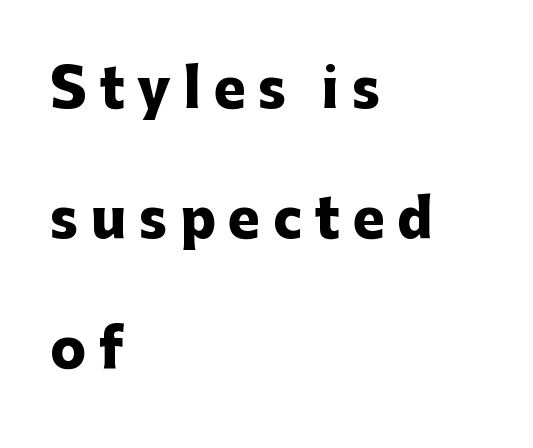
The letters advance in unequal steps, a hallmark of proportional type. The lettering holds an erect, upright posture throughout. The lines are quadded left. Vertical spacing — loose. In terms of letterspacing, this is a distinctly airy, spread setting. Regarding serifs, this sample does without them.
